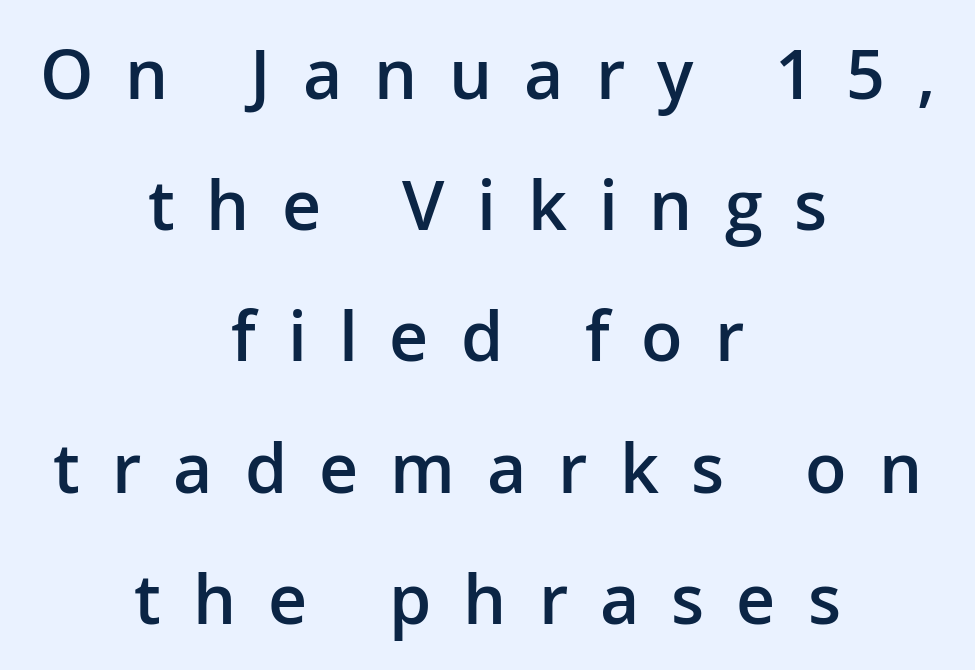
The image shows 68 px semibold sans-serif type, upright; set centered, loose line spacing (1.93x), unusually wide letter spacing (+0.47 em), not underlined; low stroke contrast and a medium x-height.
